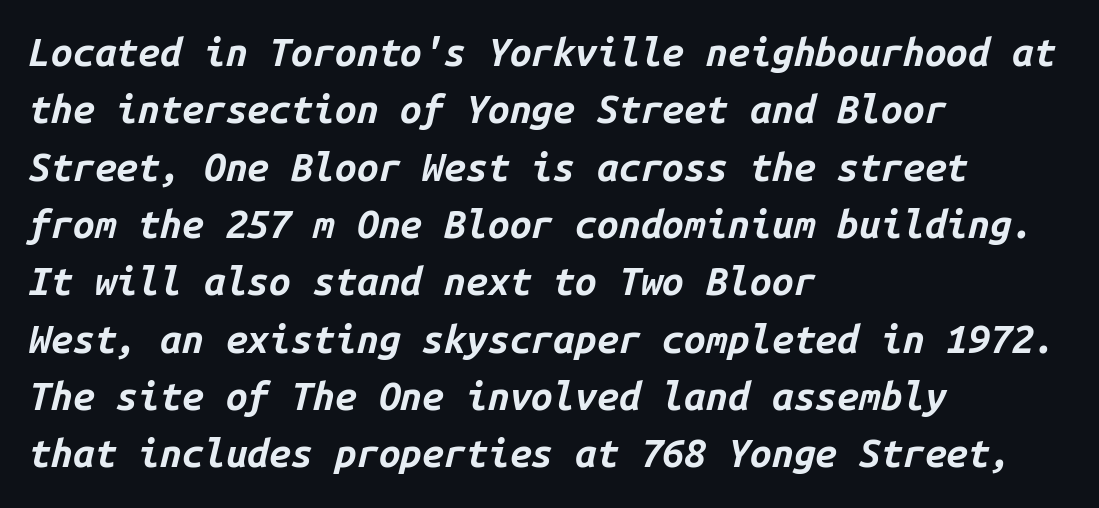
The image shows 39 px bold type, italic (leaning right), monospaced; set left-aligned, normal line spacing (1.47x), normal letter spacing, not underlined; low stroke contrast and a medium x-height.
